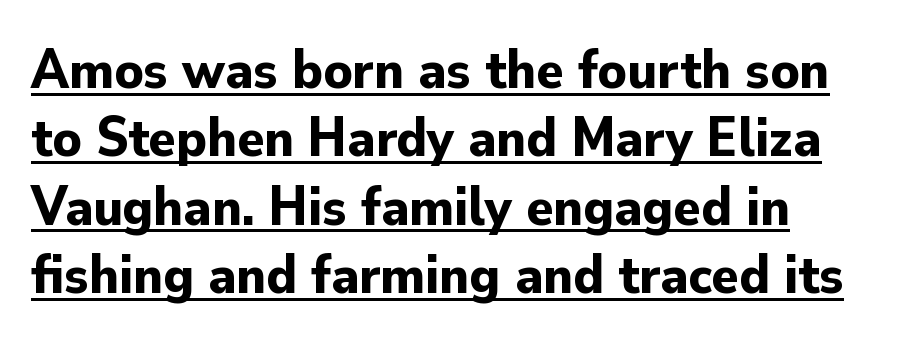
Q: Is the text bold? A: Yes.
Q: Is the text italic (slanted)? A: No, it is upright.
Q: Is the typeface a serif or a sans-serif typeface? A: Sans-serif.
Q: Is the text underlined? A: Yes.
Q: How is the paragraph aligned? A: Left-aligned.
Q: Is the spacing between letters normal or unusually wide? A: Normal.
Q: Width (condensed, normal, or wide)? A: Normal.
Q: Stroke contrast? A: Low.
Q: x-height? A: Small.
Q: Monospaced? A: No.
